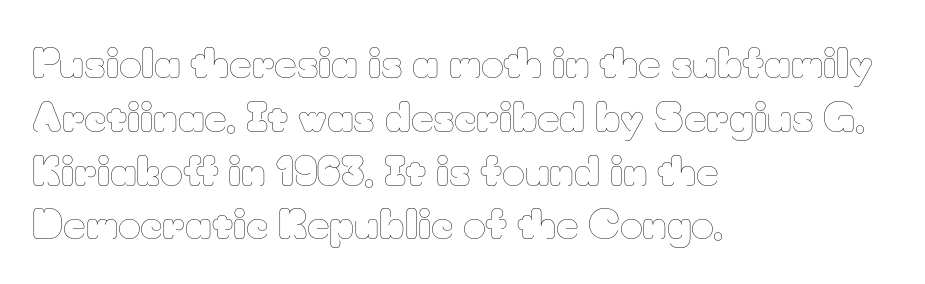
Q: Is the text bold? A: No.
Q: Is the text italic (slanted)? A: No, it is upright.
Q: Is the text underlined? A: No.
Q: How is the paragraph aligned? A: Left-aligned.
Q: Is the spacing between letters normal or unusually wide? A: Normal.
Q: Is the spacing between lines tight, normal or loose? A: Normal.
Q: Width (condensed, normal, or wide)? A: Normal.
Q: Stroke contrast? A: Low.
Q: x-height? A: Small.
Q: Monospaced? A: No.
